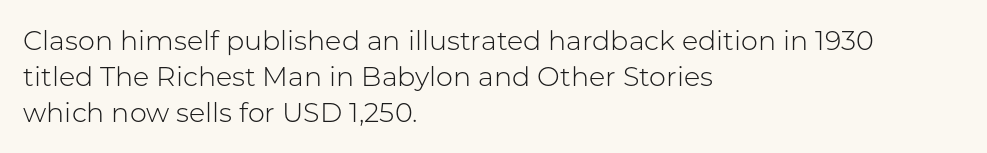
Q: Is the text bold? A: No.
Q: Is the text italic (slanted)? A: No, it is upright.
Q: Is the text underlined? A: No.
Q: How is the paragraph aligned? A: Left-aligned.
Q: Is the spacing between letters normal or unusually wide? A: Normal.
Q: Is the spacing between lines tight, normal or loose? A: Normal.
